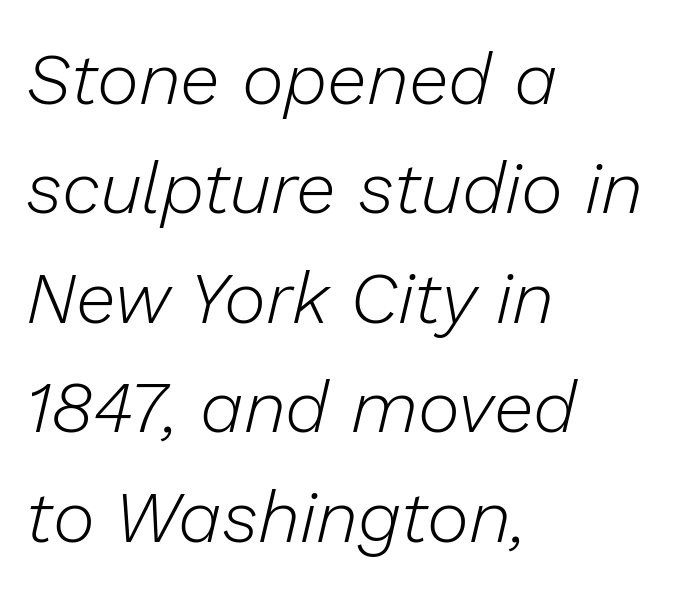
Q: Is the text bold? A: No.
Q: Is the text italic (slanted)? A: Yes, it leans right by about 13 degrees.
Q: Is the text underlined? A: No.
Q: How is the paragraph aligned? A: Left-aligned.
Q: Is the spacing between letters normal or unusually wide? A: Normal.
Q: Is the spacing between lines tight, normal or loose? A: Normal.
Q: Width (condensed, normal, or wide)? A: Normal.
Q: Stroke contrast? A: Low.
Q: x-height? A: Medium.
Q: Monospaced? A: No.
